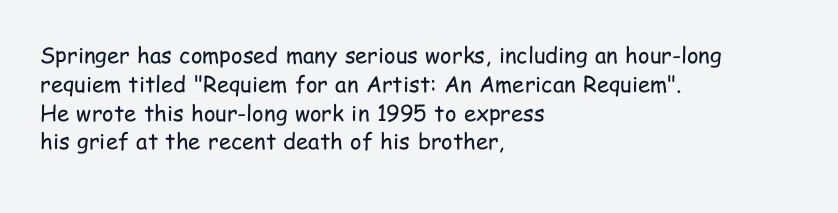
{"italic": "no", "bold": "no", "underline": "no", "align": "left", "line_spacing": "normal", "line_spacing_ratio": 1.31, "letter_spacing": "normal", "letter_spacing_em": 0.0, "glyph_px": 22}
